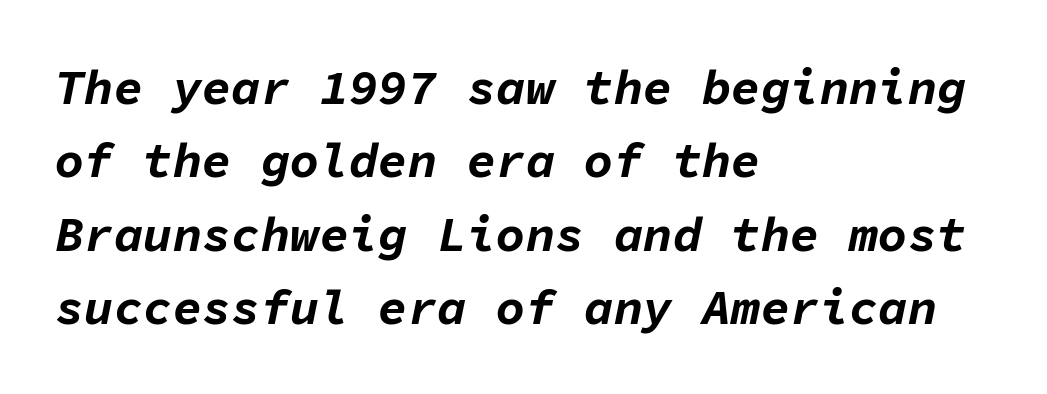
The image shows 49 px bold type, italic (leaning right), monospaced; set left-aligned, normal line spacing (1.5x), normal letter spacing, not underlined; low stroke contrast and a medium x-height.
